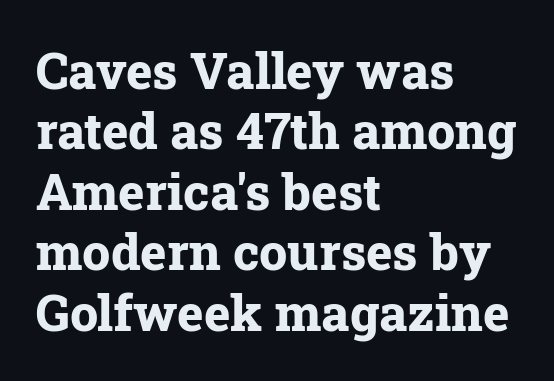
The image shows 50 px bold serif type, upright; set left-aligned, line spacing 1.21x, normal letter spacing, not underlined; low stroke contrast and a medium x-height.
